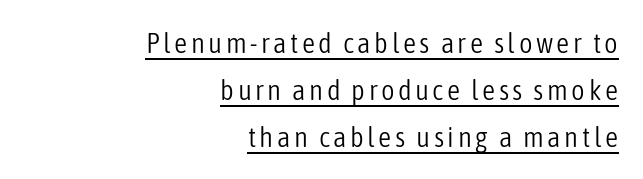
Students, observe the line beneath the letters — that is underlining. Every row of glyphs terminates at an identical x-position on the right. You can tell from the bare stems that sans-serif type was used. The cut favours lightness, reaching ordinary text weight at its darkest. When letters stand straight like this, we call the style roman or upright. A normal amount of white space separates one row of letters from the next.
